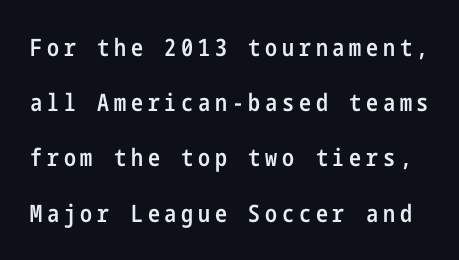
The image shows 24 px text type, upright; set loose line spacing (2.3x), unusually wide letter spacing (+0.2 em), not underlined.
